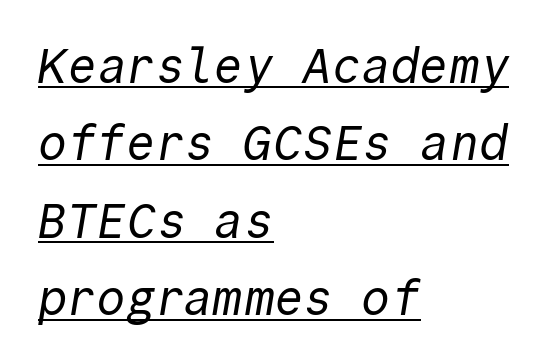
{"serif": "no", "bold": "no", "weight": "regular", "width": "normal", "x_height": "medium", "monospaced": "yes", "underline": "yes", "align": "left", "line_spacing": "normal", "line_spacing_ratio": 1.58, "letter_spacing": "normal", "letter_spacing_em": 0.0, "glyph_px": 49}
